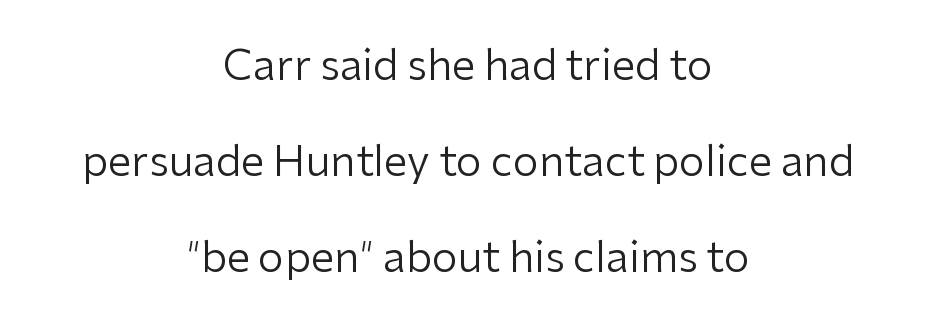
The passage shown is typeset with a sans-serif family. You could not count columns in this text — the font is proportionally spaced. Regarding leading, the lines here are spaced well apart. The strip under each line holds only bare page. The typesetting does not lean heavy: it is not bold.
